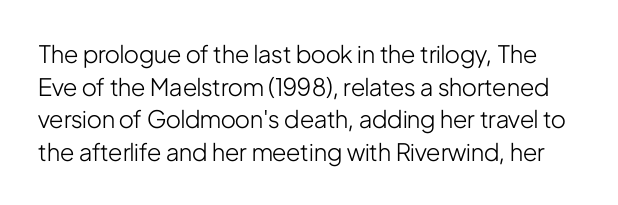
The image shows 24 px text type, upright; set normal line spacing (1.36x), normal letter spacing, not underlined.
